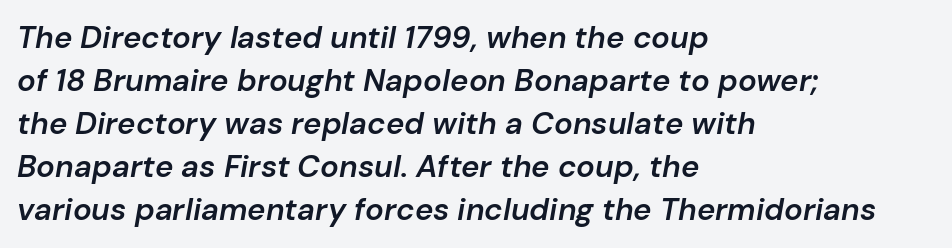
{"italic": "yes", "lean": "right", "slant_degrees": 10, "bold": "semi", "weight": "semibold", "width": "normal", "stroke_contrast": "low", "x_height": "medium", "monospaced": "no", "underline": "no", "align": "left", "line_spacing": "normal", "line_spacing_ratio": 1.39, "letter_spacing": "normal", "letter_spacing_em": 0.0, "glyph_px": 31}
